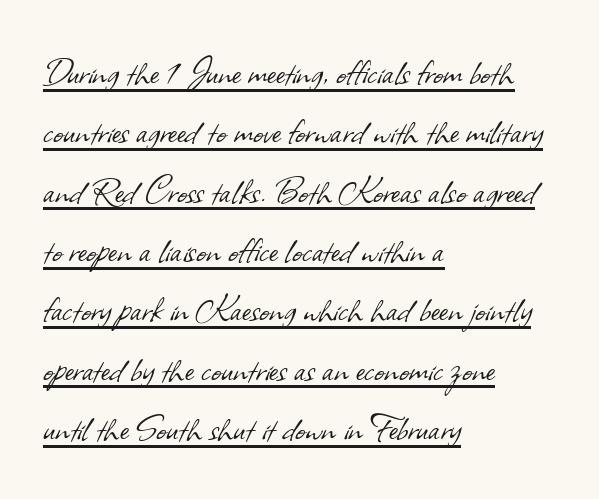
{"serif": "no", "bold": "no", "weight": "light", "width": "normal", "stroke_contrast": "low", "x_height": "small", "monospaced": "no", "underline": "yes", "align": "left", "line_spacing": "normal", "line_spacing_ratio": 1.38, "letter_spacing": "normal", "letter_spacing_em": 0.0, "glyph_px": 43}
